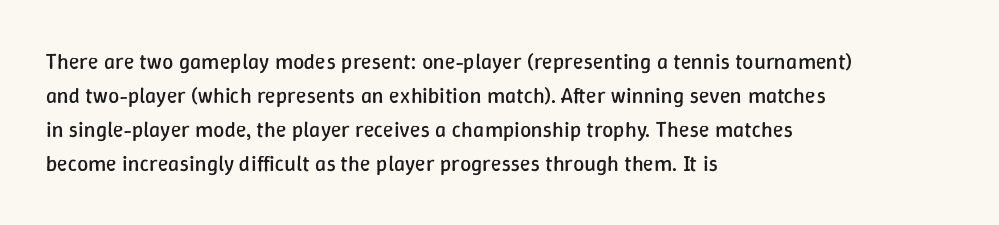
{"italic": "no", "bold": "no", "underline": "no", "align": "left", "line_spacing": "normal", "line_spacing_ratio": 1.55, "letter_spacing": "normal", "letter_spacing_em": 0.0, "glyph_px": 22}
